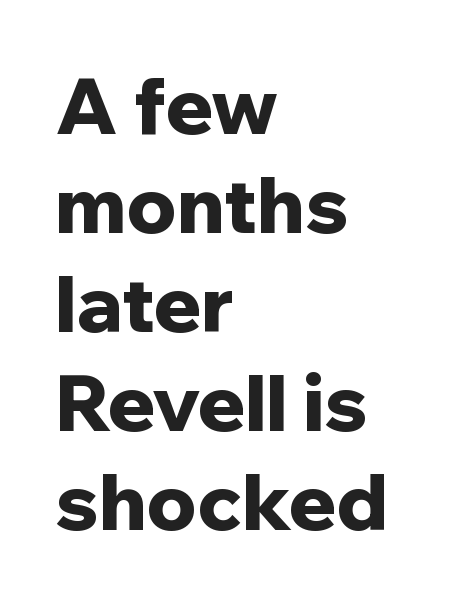
The image shows 78 px bold sans-serif type, upright; set left-aligned, normal line spacing (1.27x), normal letter spacing, not underlined; low stroke contrast and a medium x-height.
